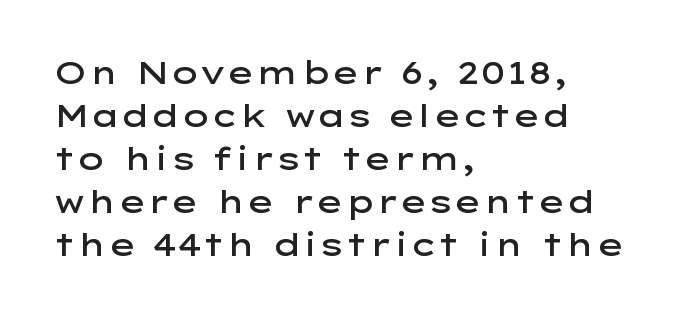
The image shows 31 px semibold, wide sans-serif type, upright; set left-aligned, normal line spacing (1.39x), normal letter spacing, not underlined; low stroke contrast and a medium x-height.
